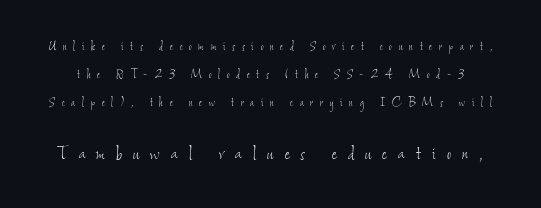
The image shows 23 px text type; set loose line spacing (2.0x), unusually wide letter spacing (+0.49 em), not underlined; the second (bottom) block is 1.64x larger.
